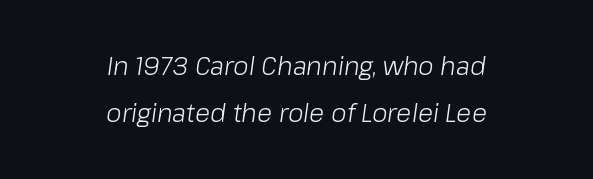
These lines are centered, leaving both edges ragged. This reads as an unemphasized weight, regular at the heaviest. The vertical gap from one line to the next is large. The horizontal fit of the characters is conventional and even. Rule under the text: the space is simply empty.
